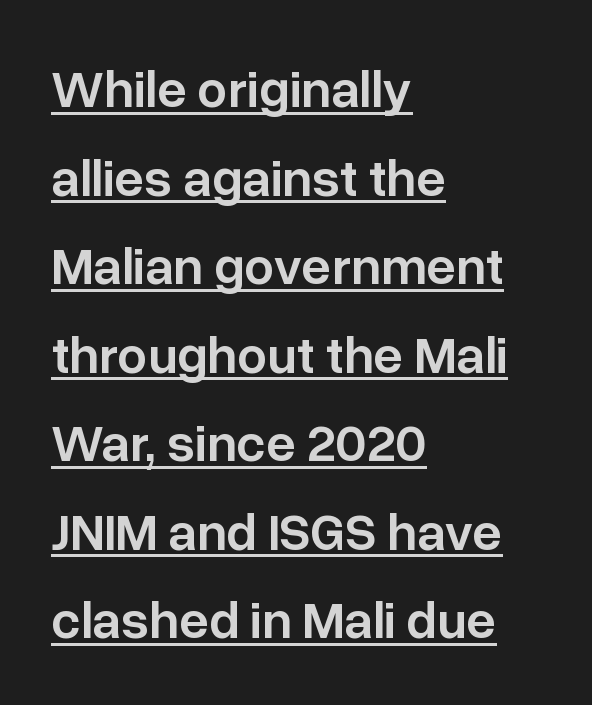
Set as a demibold, roughly 600 on the weight scale. The passage is arranged the way most books set body copy — flush left. The typeface chosen for these lines omits serifs. When letters stand straight like this, we call the style roman or upright. Caption: lettering with a line underneath. Leading: standard.
